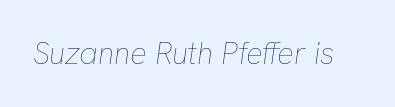
The image shows 31 px thin type, italic (leaning right); set normal letter spacing, not underlined; low stroke contrast and a medium x-height.
